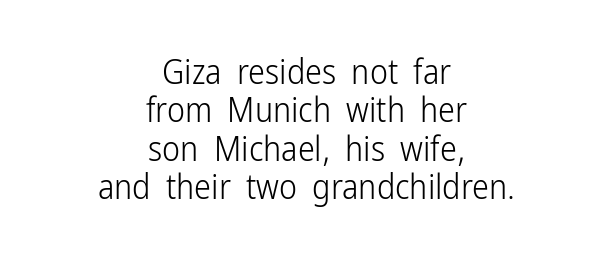
Q: Is the text bold? A: No.
Q: Is the text italic (slanted)? A: No, it is upright.
Q: Is the typeface a serif or a sans-serif typeface? A: Sans-serif.
Q: Is the text underlined? A: No.
Q: How is the paragraph aligned? A: Centered.
Q: Is the spacing between letters normal or unusually wide? A: Normal.
Q: Is the spacing between lines tight, normal or loose? A: Tight.
Q: Width (condensed, normal, or wide)? A: Condensed.
Q: Stroke contrast? A: Low.
Q: x-height? A: Medium.
Q: Monospaced? A: No.
